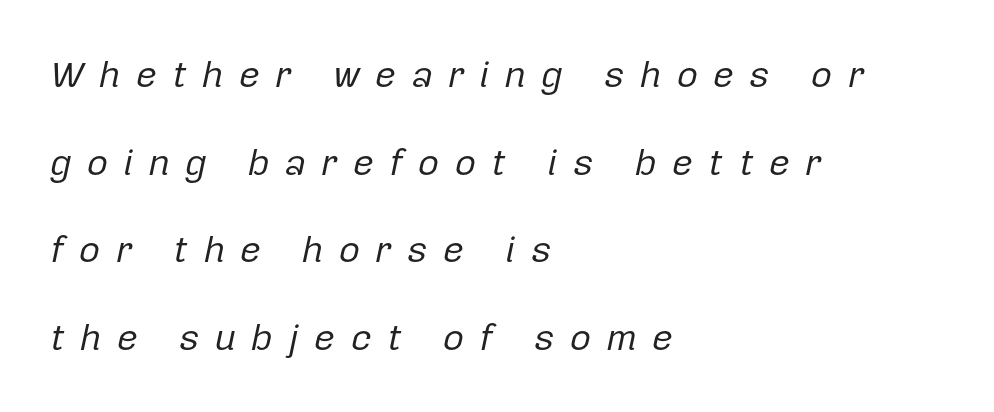
{"italic": "yes", "lean": "right", "slant_degrees": 12, "bold": "no", "weight": "regular", "width": "normal", "stroke_contrast": "low", "x_height": "medium", "monospaced": "no", "underline": "no", "align": "left", "line_spacing": "loose", "line_spacing_ratio": 2.37, "letter_spacing": "wide", "letter_spacing_em": 0.4, "glyph_px": 37}
